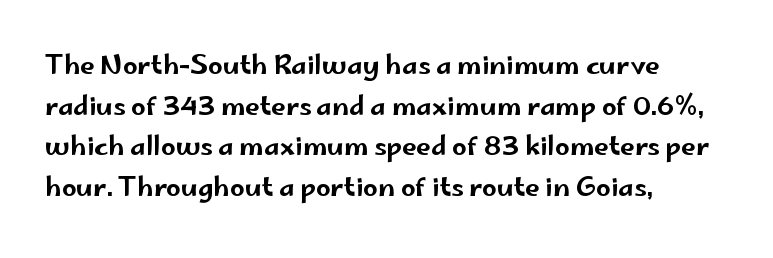
The image shows 26 px text type, upright; set left-aligned, normal line spacing (1.56x), normal letter spacing, not underlined.
